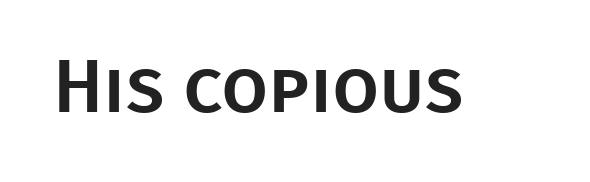
Is this a sans? Yes — the strokes have no serifs. Underlining? Definitely not there. A typesetter would call this zero additional tracking. This is roman type, the default non-slanted kind. The face used here is proportionally spaced, like ordinary book or web type.
